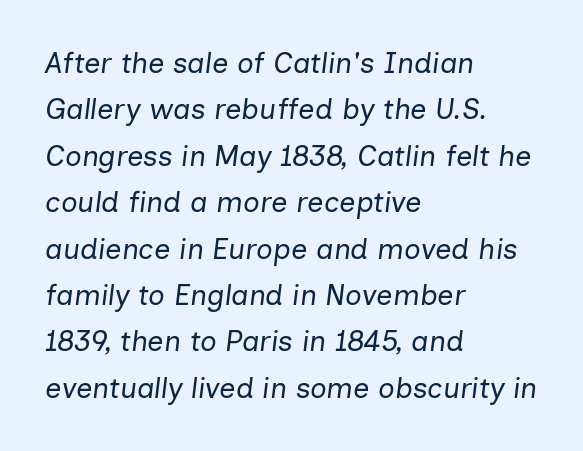
The passage shown is typed in a proportional face where columns would drift. The axis of the letterforms is tilted away from vertical. Compared with a typical body face, this is equally light or lighter still. Left-aligned paragraph, ragged on the right. The foot of each line stays bare and open.
